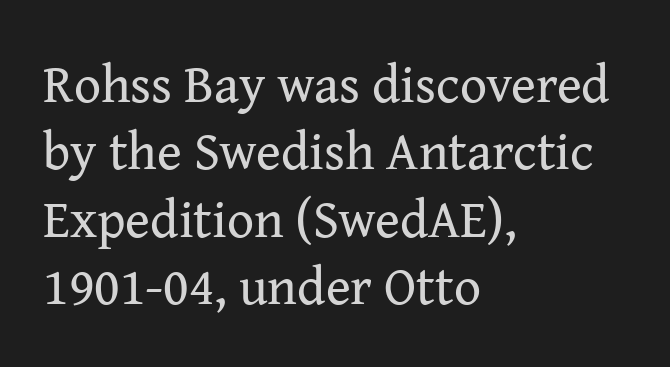
Each letter keeps its own natural width here, so spacing adapts to shape. Standard letterfit; no display-style spreading of the glyphs. The passage shown is typeset with a serif family. Is the type heavy? It reads as light-to-regular instead. The rag falls on the right side of this text block. Posture: upright roman.
